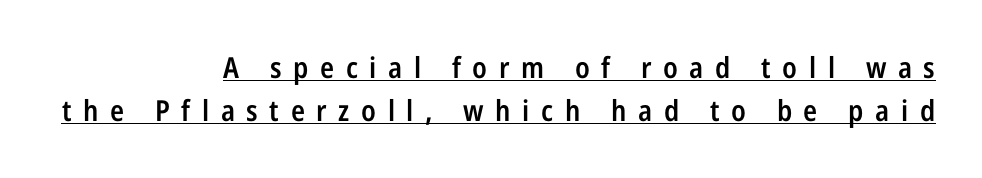
The image shows 29 px semibold, condensed sans-serif type, upright; set right-aligned, normal line spacing (1.49x), unusually wide letter spacing (+0.4 em), underlined; low stroke contrast and a medium x-height.
